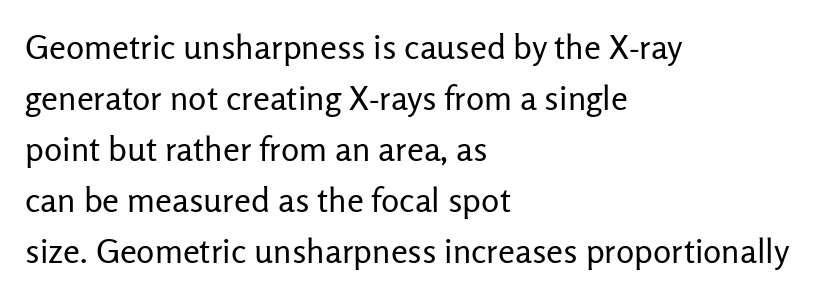
{"serif": "no", "italic": "no", "bold": "no", "weight": "regular", "width": "normal", "stroke_contrast": "low", "x_height": "medium", "monospaced": "no", "underline": "no", "align": "left", "line_spacing": "normal", "line_spacing_ratio": 1.5, "letter_spacing": "normal", "letter_spacing_em": 0.0, "glyph_px": 34}
